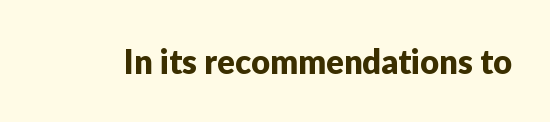
Is the letter spacing exaggerated? No — it looks like the ordinary default. A clean baseline with only descenders dipping below it. Is this a sans? Yes — the strokes have no serifs. Character widths vary here, with narrow letters taking less room than wide ones. Unlike italic type, these characters show no tilt at all.
